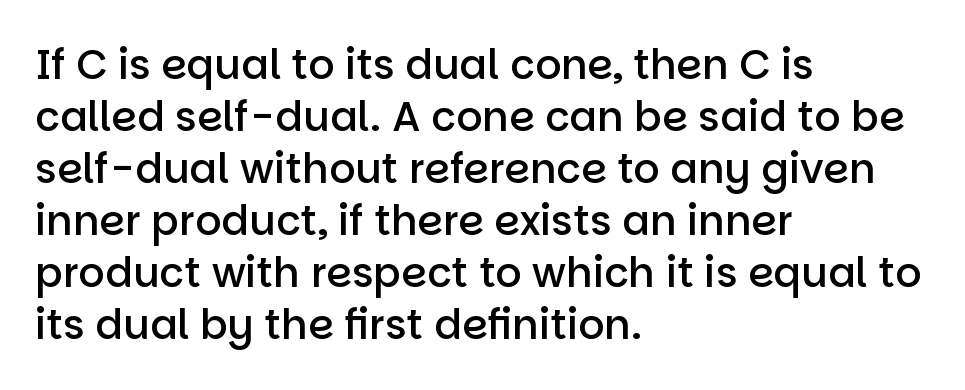
Q: Is the text bold? A: Semi-bold.
Q: Is the text italic (slanted)? A: No, it is upright.
Q: Is the typeface a serif or a sans-serif typeface? A: Sans-serif.
Q: Is the text underlined? A: No.
Q: How is the paragraph aligned? A: Left-aligned.
Q: Is the spacing between letters normal or unusually wide? A: Normal.
Q: Is the spacing between lines tight, normal or loose? A: Normal.
Q: Width (condensed, normal, or wide)? A: Normal.
Q: Stroke contrast? A: Low.
Q: x-height? A: Large.
Q: Monospaced? A: No.
